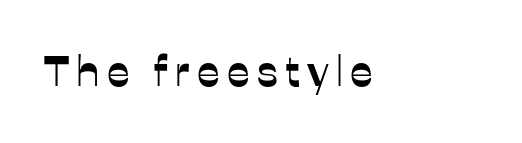
The axis of the letterforms is exactly vertical. Clear beneath every line of the passage. Think of a printed novel: that variable character pitch is what you see here. The text was rendered using a sans face with plain stroke endings.
